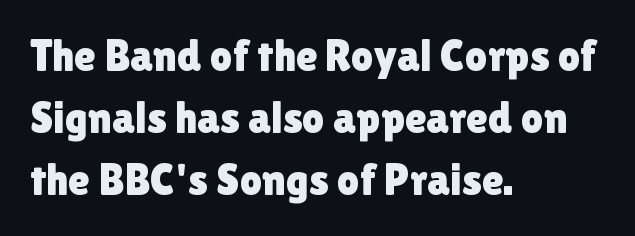
Students, note that the glyphs here touch the page at normal intervals. This is roman type, the default non-slanted kind. The designer left line spacing at the default. Each letter keeps its own natural width here, so spacing adapts to shape. The characters display no serif detailing; their extremities are plain.
